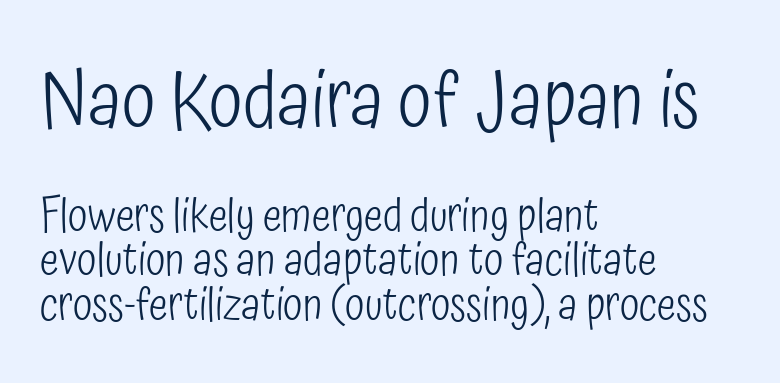
The image shows 78 px light, condensed sans-serif type, upright; set left-aligned, tight line spacing (0.99x), normal letter spacing, not underlined; the first (top) block is 1.73x larger; low stroke contrast and a medium x-height.
